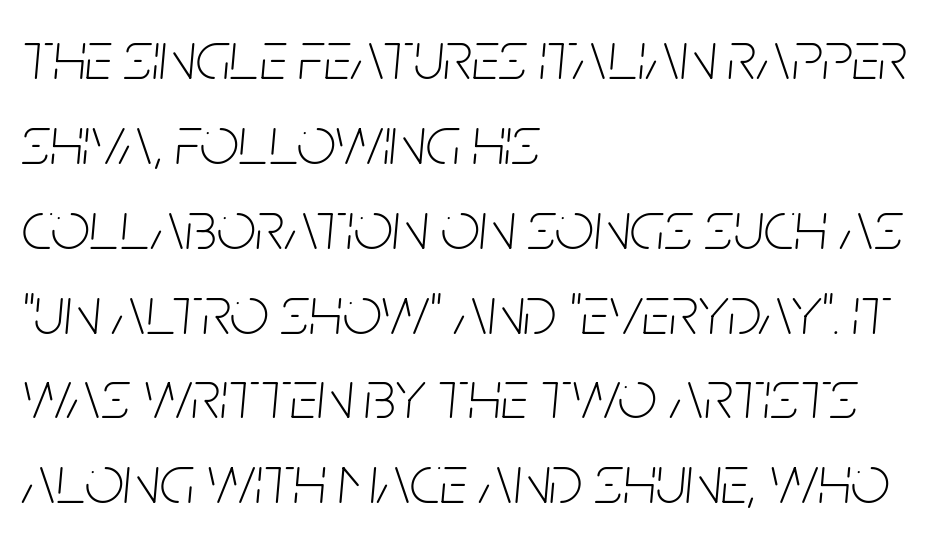
{"italic": "yes", "lean": "right", "slant_degrees": 5, "bold": "no", "weight": "thin", "width": "condensed", "stroke_contrast": "low", "x_height": "large", "monospaced": "no", "underline": "no", "align": "left", "line_spacing_ratio": 1.23, "letter_spacing": "normal", "letter_spacing_em": 0.0, "glyph_px": 69}
